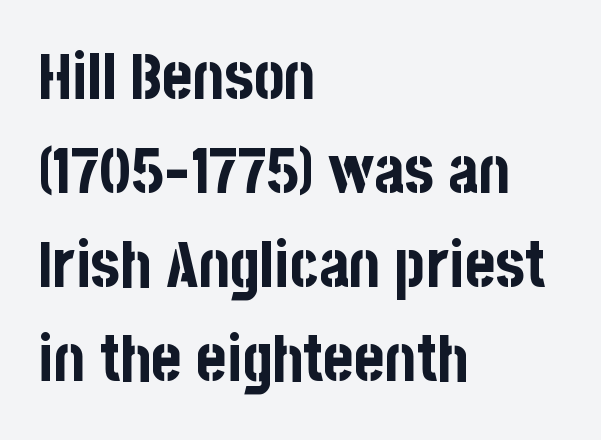
Q: Is the text bold? A: Yes.
Q: Is the text italic (slanted)? A: No, it is upright.
Q: Is the typeface a serif or a sans-serif typeface? A: Sans-serif.
Q: Is the text underlined? A: No.
Q: How is the paragraph aligned? A: Left-aligned.
Q: Is the spacing between letters normal or unusually wide? A: Normal.
Q: Is the spacing between lines tight, normal or loose? A: Normal.
Q: Width (condensed, normal, or wide)? A: Condensed.
Q: Stroke contrast? A: Low.
Q: x-height? A: Large.
Q: Monospaced? A: No.
